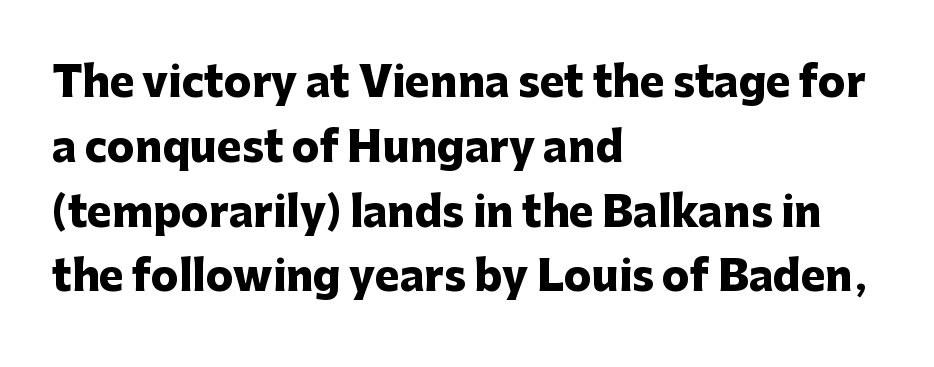
Honestly, there is no underline to notice here at all. Heft: maximum for text — a bold. Glyph-to-glyph distance matches everyday printed text. The letters stand straight up with perfectly vertical stems. This is sans-serif lettering, the kind often seen on screens and signage.
